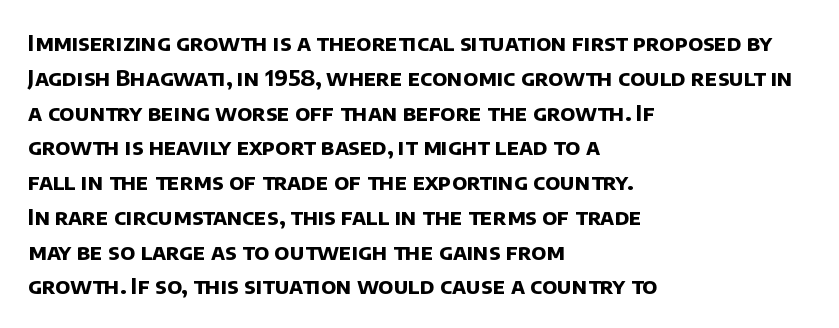
This rendering features lettering with no underline. The passage shown is emphatically bold. Compared with typical body copy, the letter spacing here is the same. Is the block centered? No — it sits flush against the left margin. This block has exactly the height ordinary leading produces.
